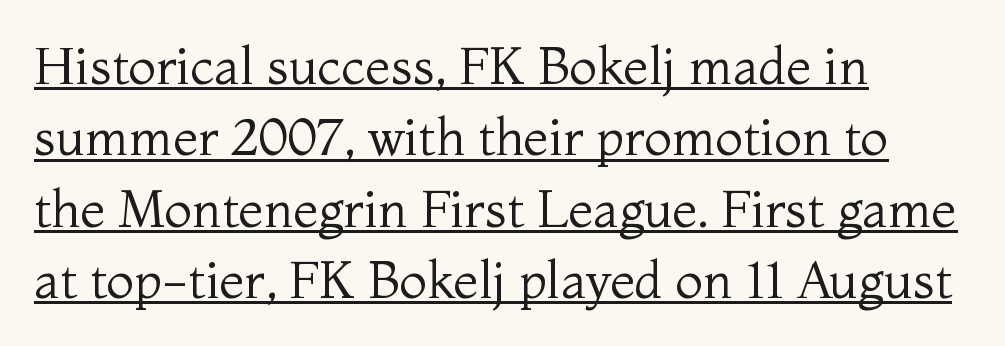
Q: Is the text bold? A: No.
Q: Is the text italic (slanted)? A: No, it is upright.
Q: Is the typeface a serif or a sans-serif typeface? A: Serif.
Q: Is the text underlined? A: Yes.
Q: How is the paragraph aligned? A: Left-aligned.
Q: Is the spacing between letters normal or unusually wide? A: Normal.
Q: Is the spacing between lines tight, normal or loose? A: Normal.
Q: Width (condensed, normal, or wide)? A: Normal.
Q: Stroke contrast? A: Medium.
Q: x-height? A: Medium.
Q: Monospaced? A: No.
